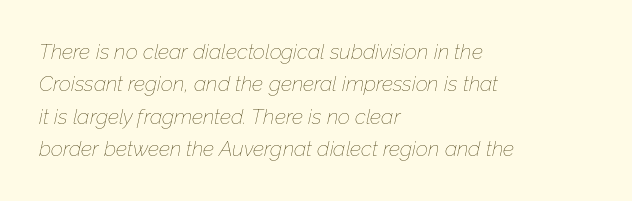
The strokes are not fattened; the text isn't bold. Only glyphs here, with clear space below each row. The passage shown leans; its letterforms are oblique. The lines in this sample share a left origin and differ only in where they stop. A typesetter would call this zero additional tracking.
